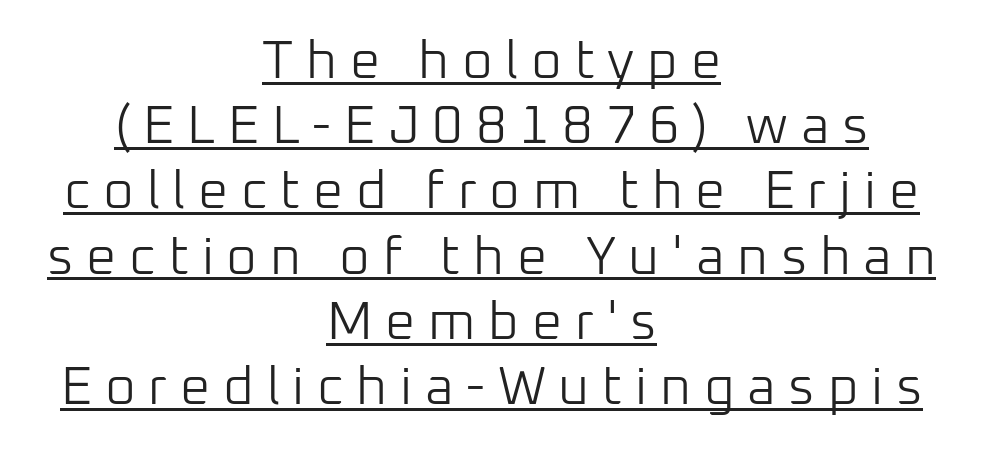
Q: Is the text bold? A: No.
Q: Is the text italic (slanted)? A: No, it is upright.
Q: Is the typeface a serif or a sans-serif typeface? A: Sans-serif.
Q: Is the text underlined? A: Yes.
Q: How is the paragraph aligned? A: Centered.
Q: Is the spacing between letters normal or unusually wide? A: Unusually wide.
Q: Width (condensed, normal, or wide)? A: Normal.
Q: Stroke contrast? A: Low.
Q: x-height? A: Medium.
Q: Monospaced? A: No.
